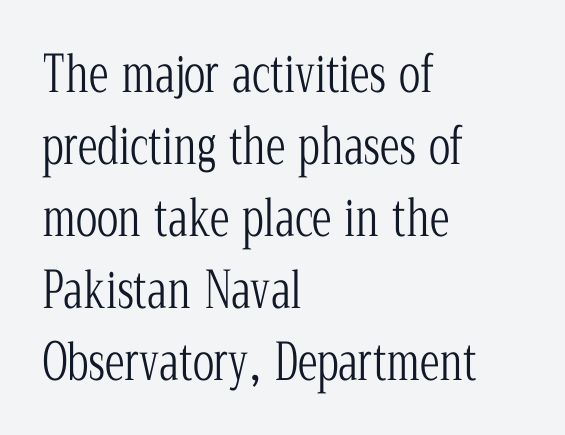
Left-aligned paragraph, ragged on the right. Stroke thickness stays within the range of a standard reading face or lighter. Leading: standard. In terms of letterspacing, this is plain default setting. The face used here is proportionally spaced, like ordinary book or web type.
